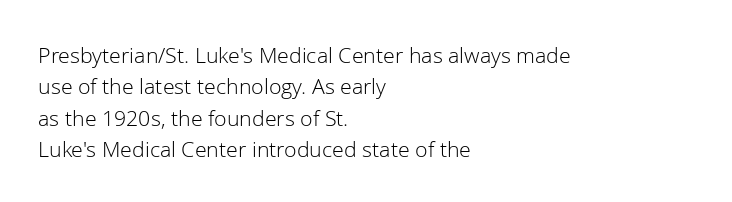
{"italic": "no", "bold": "no", "underline": "no", "align": "left", "line_spacing": "normal", "line_spacing_ratio": 1.36, "letter_spacing": "normal", "letter_spacing_em": 0.0, "glyph_px": 23}
